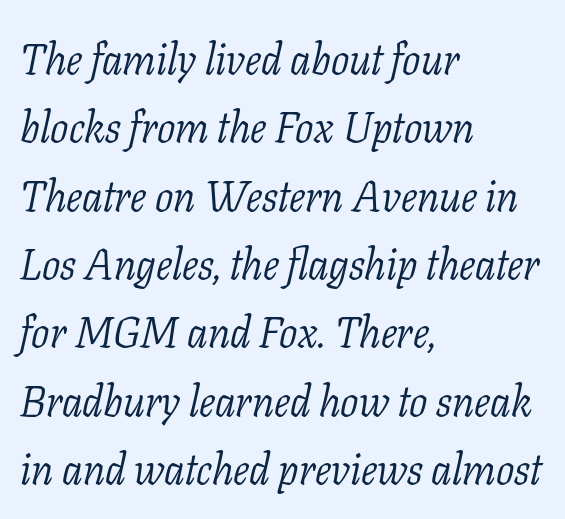
{"serif": "yes", "italic": "yes", "lean": "right", "slant_degrees": 11, "bold": "no", "weight": "light", "width": "normal", "stroke_contrast": "low", "x_height": "medium", "monospaced": "no", "underline": "no", "align": "left", "line_spacing": "normal", "line_spacing_ratio": 1.59, "letter_spacing": "normal", "letter_spacing_em": 0.0, "glyph_px": 43}
